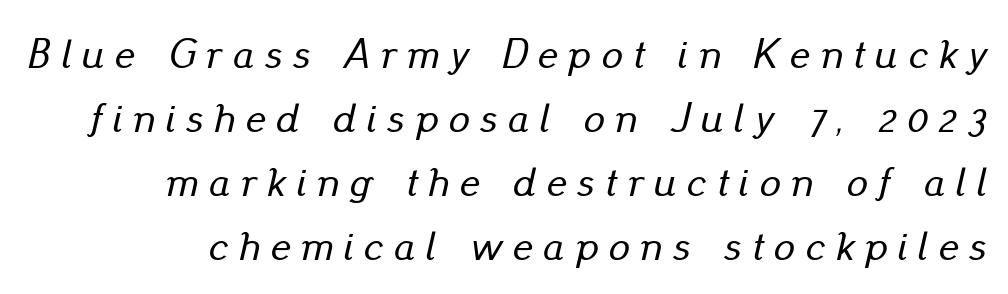
Note the varied advance widths — an 'i' is clearly narrower than an 'm'. This sample keeps an unexceptional amount of space between lines. The zone under the glyphs is completely vacant. The face used here is rendered with a markedly widened letterfit. These lines were composed using italics.
